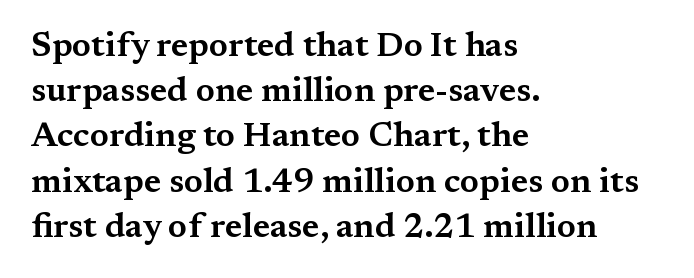
{"serif": "yes", "italic": "no", "width": "wide", "stroke_contrast": "medium", "x_height": "medium", "monospaced": "no", "underline": "no", "align": "left", "line_spacing": "normal", "line_spacing_ratio": 1.33, "letter_spacing": "normal", "letter_spacing_em": 0.0, "glyph_px": 34}
